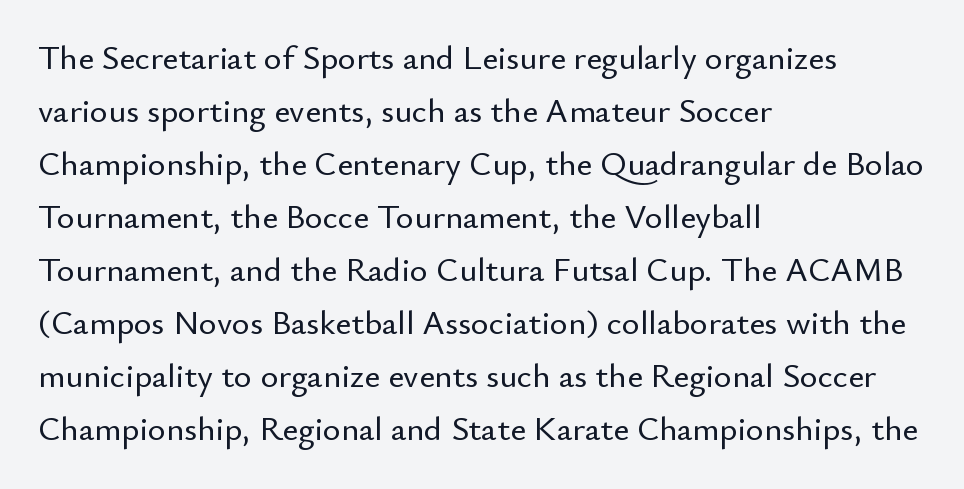
The image shows 34 px sans-serif type, upright; set left-aligned, normal line spacing (1.56x), normal letter spacing, not underlined; low stroke contrast and a small x-height.
